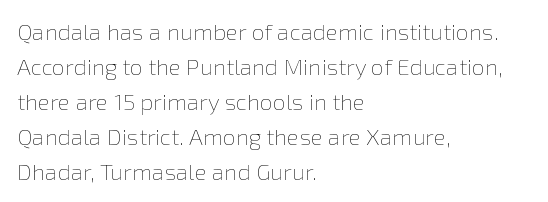
Weight: not bold — regular or lighter. The typesetter chose a ragged-right arrangement here. Each new line begins a customary step beneath the previous one. You could call the tracking neutral — neither tight nor loose. Only glyphs here, with clear space below each row. You can tell it's not italic because the verticals are truly vertical.
